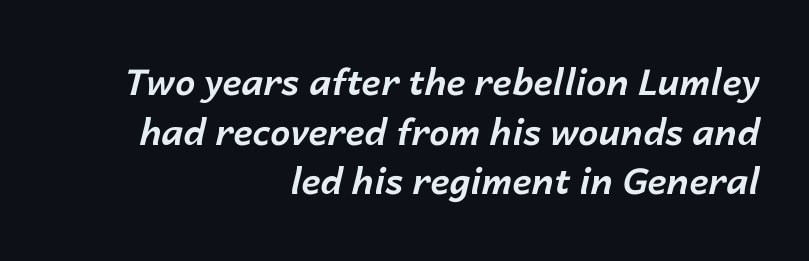
{"italic": "yes", "lean": "right", "slant_degrees": 14, "bold": "yes", "weight": "bold", "width": "normal", "stroke_contrast": "low", "x_height": "medium", "monospaced": "no", "underline": "no", "align": "right", "line_spacing": "normal", "line_spacing_ratio": 1.38, "letter_spacing": "normal", "letter_spacing_em": 0.0, "glyph_px": 36}
